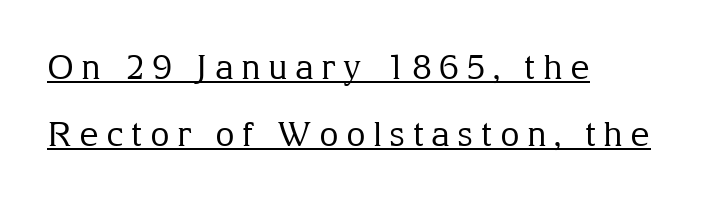
Q: Is the text bold? A: No.
Q: Is the text italic (slanted)? A: No, it is upright.
Q: Is the typeface a serif or a sans-serif typeface? A: Serif.
Q: Is the text underlined? A: Yes.
Q: How is the paragraph aligned? A: Left-aligned.
Q: Is the spacing between letters normal or unusually wide? A: Unusually wide.
Q: Is the spacing between lines tight, normal or loose? A: Loose.
Q: Width (condensed, normal, or wide)? A: Normal.
Q: Stroke contrast? A: Medium.
Q: x-height? A: Medium.
Q: Monospaced? A: No.
